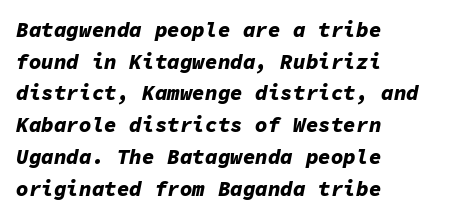
The image shows 21 px bold type, italic (leaning right); set left-aligned, normal line spacing (1.51x), normal letter spacing, not underlined.
